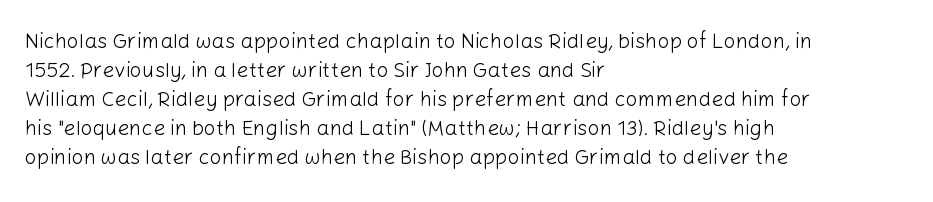
Q: Is the text bold? A: No.
Q: Is the text italic (slanted)? A: No, it is upright.
Q: Is the text underlined? A: No.
Q: How is the paragraph aligned? A: Left-aligned.
Q: Is the spacing between letters normal or unusually wide? A: Normal.
Q: Is the spacing between lines tight, normal or loose? A: Normal.
